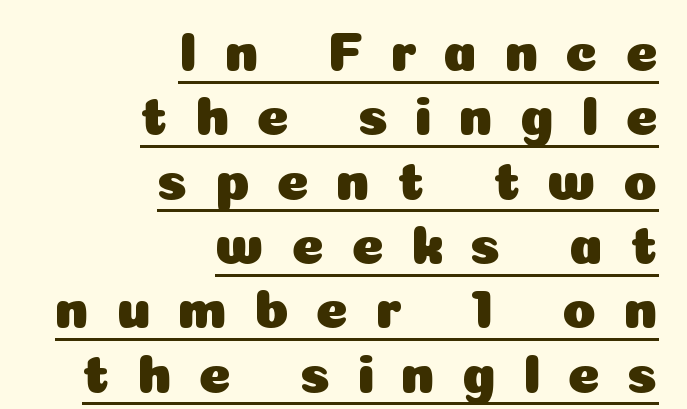
{"serif": "no", "italic": "no", "width": "normal", "stroke_contrast": "low", "x_height": "medium", "monospaced": "no", "underline": "yes", "align": "right", "line_spacing_ratio": 1.17, "letter_spacing": "wide", "letter_spacing_em": 0.49, "glyph_px": 55}
